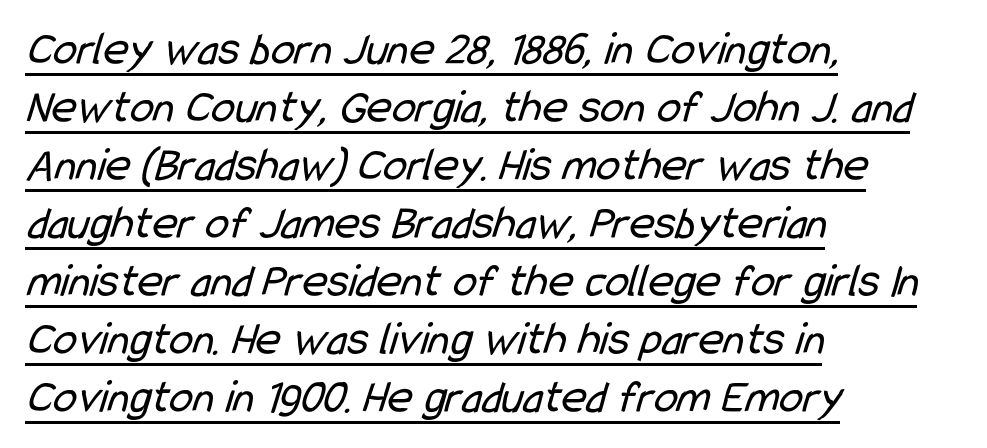
The image shows 48 px regular-weight, condensed sans-serif type; set left-aligned, line spacing 1.21x, normal letter spacing, underlined; low stroke contrast and a medium x-height.
